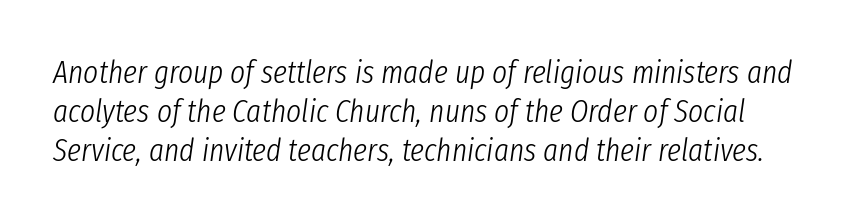
Q: Is the text bold? A: No.
Q: Is the text italic (slanted)? A: Yes, it leans right by about 8 degrees.
Q: Is the text underlined? A: No.
Q: Is the spacing between letters normal or unusually wide? A: Normal.
Q: Width (condensed, normal, or wide)? A: Condensed.
Q: Stroke contrast? A: Low.
Q: x-height? A: Medium.
Q: Monospaced? A: No.
